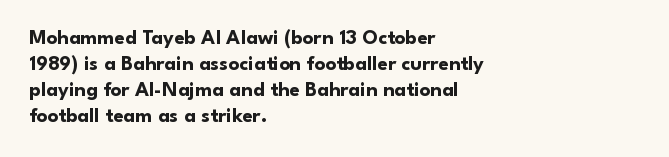
The image shows 21 px bold type, upright; set left-aligned, line spacing 1.24x, normal letter spacing, not underlined.
